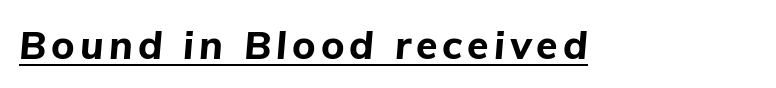
The image shows 39 px bold type, italic (leaning right); set underlined; low stroke contrast and a medium x-height.
